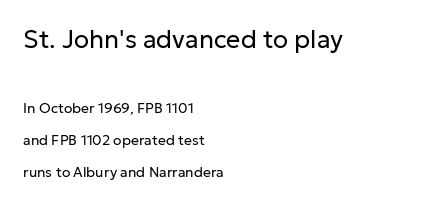
The image shows 25 px text type, upright; set left-aligned, loose line spacing (2.26x), normal letter spacing, not underlined; the first (top) block is 1.79x larger.
